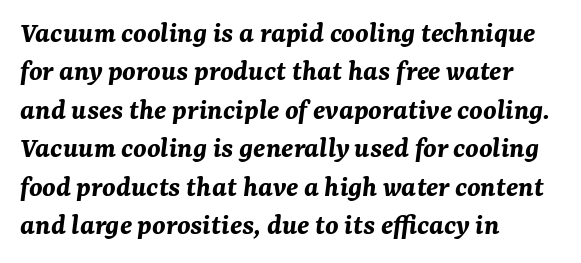
Regular leading. Tracking value appears to be zero — textbook default spacing. This sample uses an oblique cut, with every glyph tilted off the vertical. Looks like regular typesetting: each glyph gets only the width it needs. The paragraph shown leans on its left margin.
